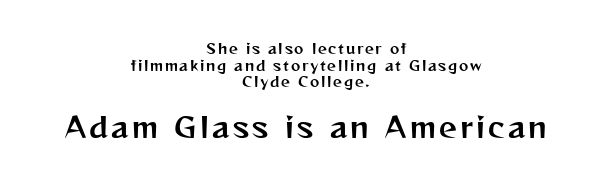
The rag falls on both sides of this text block equally. No word sits above an underline. Which chunk is bigger? The second one — the bottom block dwarfs the top. The letters advance in unequal steps, a hallmark of proportional type. Italic: no, the glyphs are upright roman. The characters display no serif detailing; their extremities are plain.
